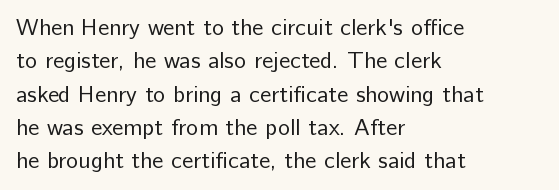
How would I describe the line gaps? Plain and ordinary. Just letters on the line, the space beneath them empty. Alignment: flush left. In terms of posture, this sample is upright.
